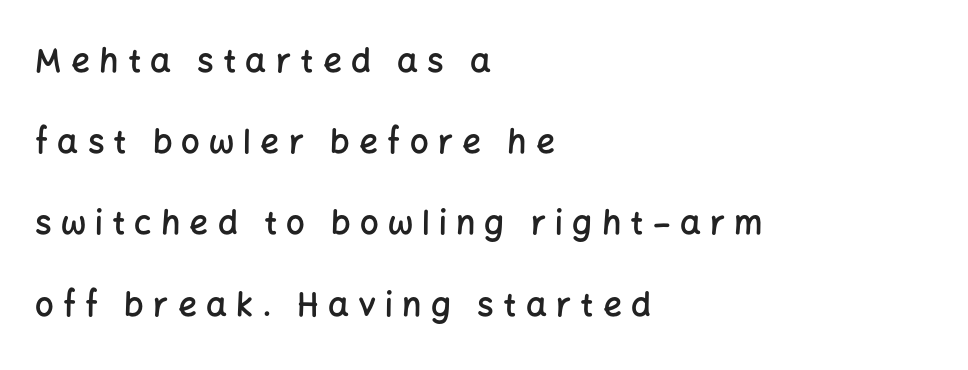
These lines carry some extra weight — a demibold, not a full bold. These lines stand farther apart than default settings would place them. Descenders hang freely into open space. You can tell from the bare stems that sans-serif type was used. Caption: expanded tracking, letters set apart. The lines in this sample share a left origin and differ only in where they stop.
